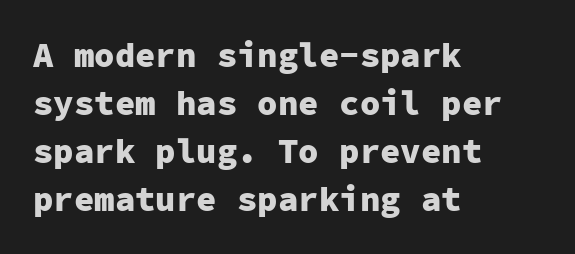
Q: Is the text bold? A: Yes.
Q: Is the text italic (slanted)? A: No, it is upright.
Q: Is the typeface a serif or a sans-serif typeface? A: Sans-serif.
Q: Is the text underlined? A: No.
Q: How is the paragraph aligned? A: Left-aligned.
Q: Is the spacing between letters normal or unusually wide? A: Normal.
Q: Is the spacing between lines tight, normal or loose? A: Normal.
Q: Width (condensed, normal, or wide)? A: Normal.
Q: Stroke contrast? A: Low.
Q: x-height? A: Medium.
Q: Monospaced? A: Yes.
